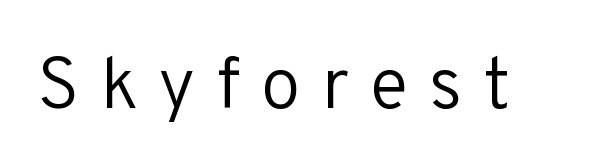
These glyphs show unthickened strokes, regular width or finer. Loose tracking; the words dissolve into strings of separated letters. Nope, not italic — everything's standing straight. Regarding serifs, this sample does without them.
